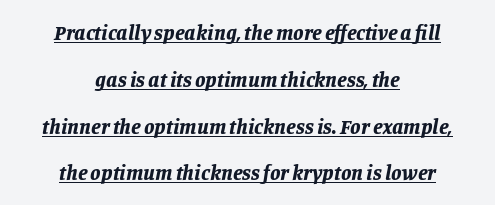
Q: Is the text bold? A: Yes.
Q: Is the text italic (slanted)? A: Yes, it leans right by about 11 degrees.
Q: Is the text underlined? A: Yes.
Q: How is the paragraph aligned? A: Centered.
Q: Is the spacing between letters normal or unusually wide? A: Normal.
Q: Is the spacing between lines tight, normal or loose? A: Loose.
